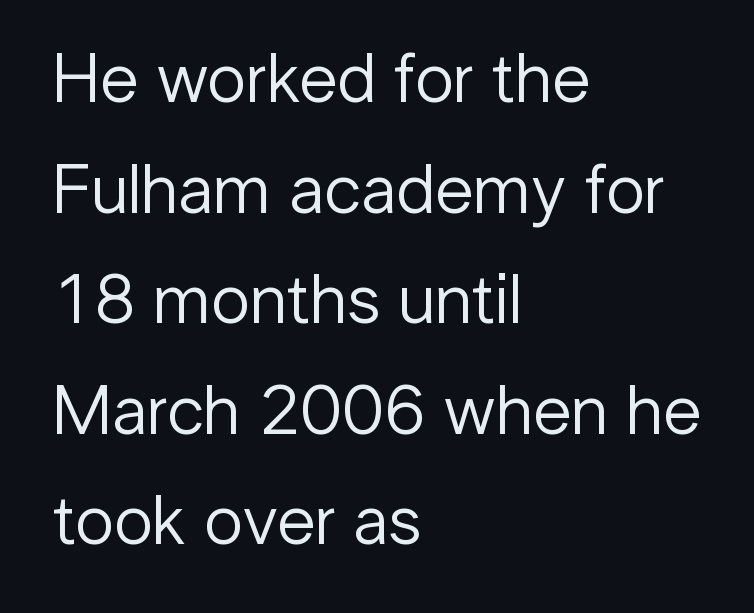
{"serif": "no", "italic": "no", "bold": "no", "weight": "regular", "width": "normal", "stroke_contrast": "low", "x_height": "medium", "monospaced": "no", "underline": "no", "align": "left", "line_spacing": "normal", "line_spacing_ratio": 1.58, "letter_spacing": "normal", "letter_spacing_em": 0.0, "glyph_px": 70}
